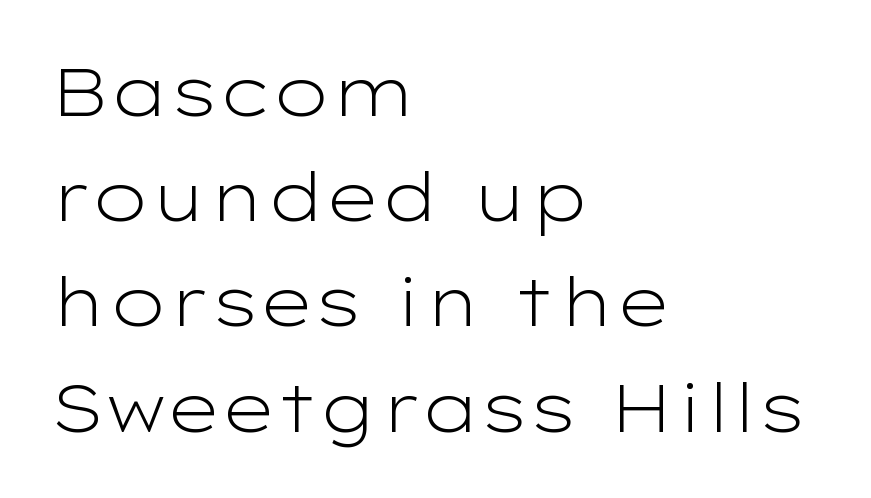
Q: Is the text bold? A: No.
Q: Is the text italic (slanted)? A: No, it is upright.
Q: Is the typeface a serif or a sans-serif typeface? A: Sans-serif.
Q: Is the text underlined? A: No.
Q: How is the paragraph aligned? A: Left-aligned.
Q: Is the spacing between letters normal or unusually wide? A: Normal.
Q: Is the spacing between lines tight, normal or loose? A: Normal.
Q: Width (condensed, normal, or wide)? A: Wide.
Q: Stroke contrast? A: Low.
Q: x-height? A: Medium.
Q: Monospaced? A: No.
